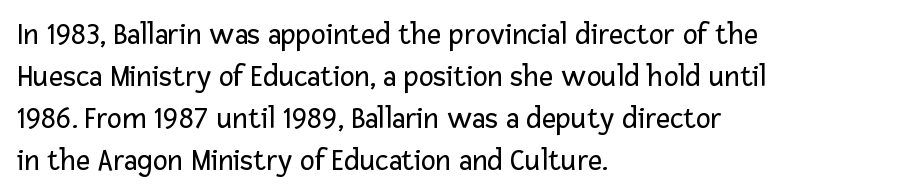
The image shows 31 px regular-weight sans-serif type, upright; set left-aligned, normal line spacing (1.35x), normal letter spacing, not underlined; low stroke contrast and a medium x-height.
